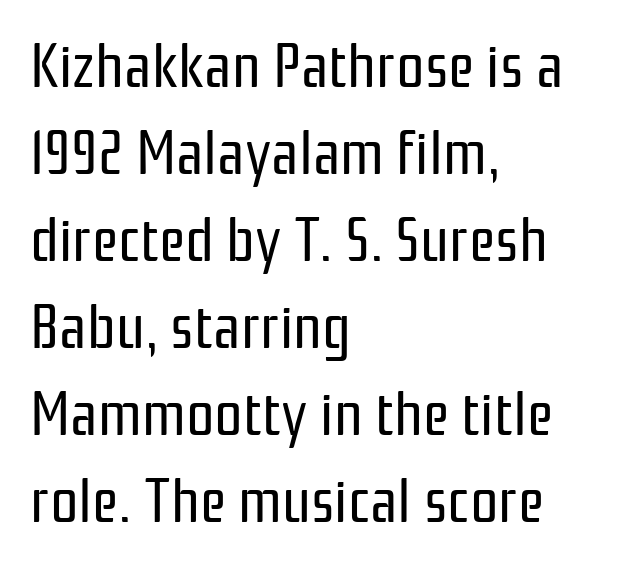
This reads as an unemphasized weight, regular at the heaviest. Italic: no, the glyphs are upright roman. The typeface chosen for these lines omits serifs. A bare baseline throughout the passage. Look at the tracking — it's just the regular setting, nothing added. Line starts are locked; line ends wander.
